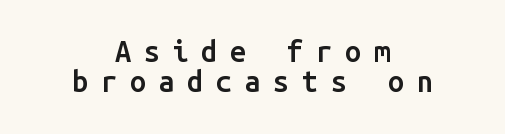
{"serif": "no", "italic": "no", "bold": "semi", "weight": "semibold", "width": "normal", "stroke_contrast": "low", "x_height": "medium", "monospaced": "yes", "underline": "no", "align": "center", "line_spacing": "tight", "line_spacing_ratio": 1.03, "letter_spacing": "wide", "letter_spacing_em": 0.43, "glyph_px": 29}
